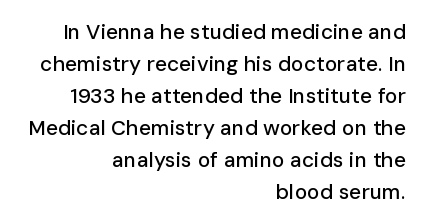
The image shows 21 px text type, upright; set right-aligned, normal line spacing (1.52x), normal letter spacing, not underlined.
